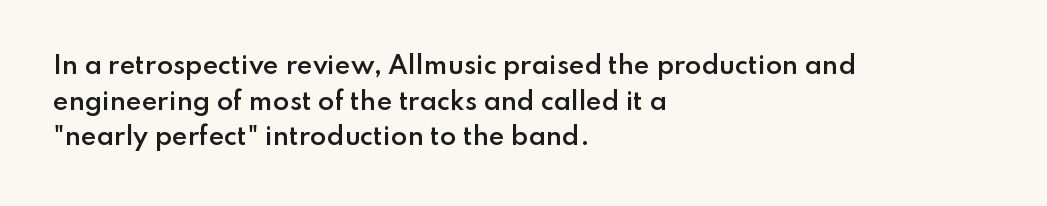
{"italic": "no", "bold": "semi", "underline": "no", "align": "left", "line_spacing": "normal", "line_spacing_ratio": 1.48, "letter_spacing": "normal", "letter_spacing_em": 0.0, "glyph_px": 24}
